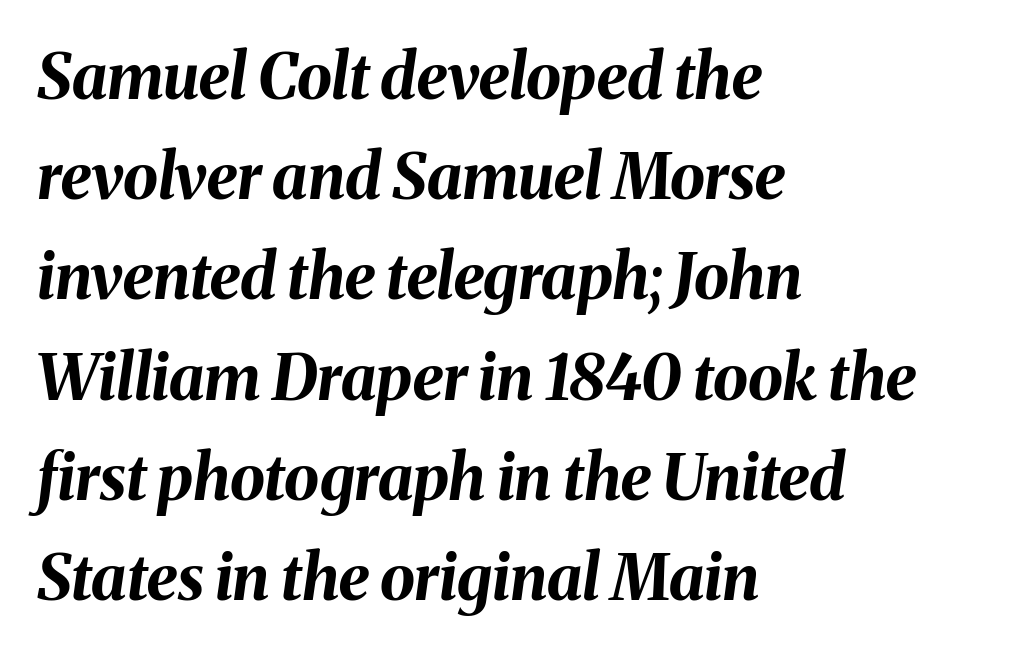
{"italic": "yes", "lean": "right", "slant_degrees": 8, "bold": "yes", "weight": "bold", "width": "normal", "stroke_contrast": "medium", "x_height": "medium", "monospaced": "no", "underline": "no", "align": "left", "line_spacing": "normal", "line_spacing_ratio": 1.59, "letter_spacing": "normal", "letter_spacing_em": 0.0, "glyph_px": 63}
